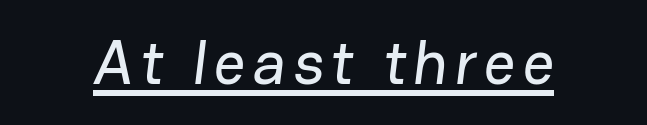
These lines are rendered in a variable-pitch font. The string is rendered with underlining switched on. What kind of face is this? One without serifs — a sans.
